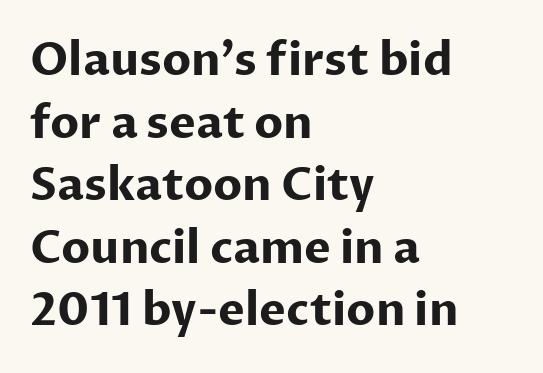
This block has exactly the height ordinary leading produces. Typesetter's note: full bold, strokes at maximum text heaviness. The paragraph has a hard left edge and a soft right edge. Every character sits straight up, as roman type does. Serif or sans? Sans — the stroke terminals are bare.
